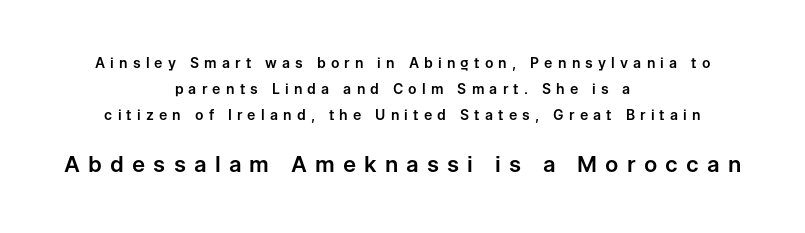
The image shows 22 px text type, upright; set centered, line spacing 1.87x, unusually wide letter spacing (+0.37 em), not underlined; the second (bottom) block is 1.57x larger.
